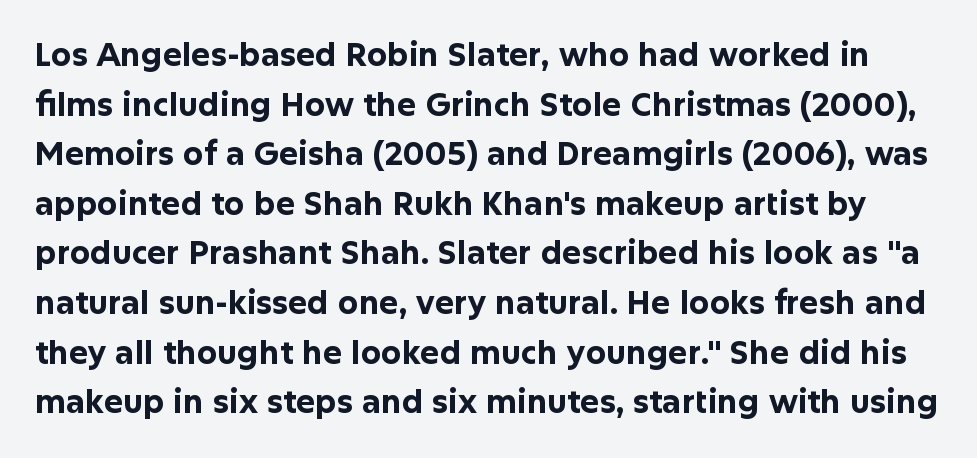
The image shows 32 px bold sans-serif type, upright; set normal line spacing (1.55x), normal letter spacing, not underlined; low stroke contrast and a medium x-height.
